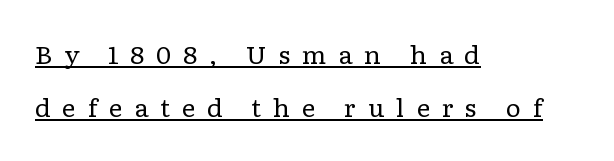
{"italic": "no", "bold": "no", "underline": "yes", "align": "left", "line_spacing": "loose", "line_spacing_ratio": 2.21, "letter_spacing": "wide", "letter_spacing_em": 0.47, "glyph_px": 24}
